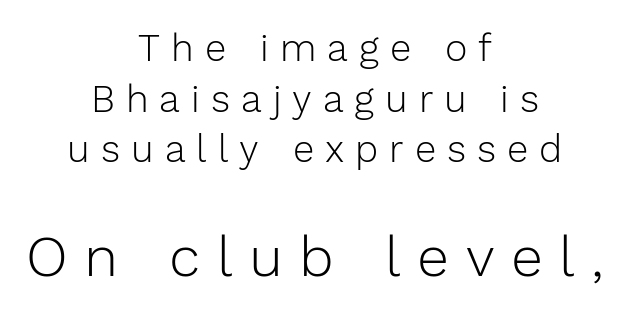
The paragraph has two soft edges and a firm central axis. Caption: expanded tracking, letters set apart. Which of the two is more prominent by size? The second, at the bottom. The specimen reads as upright at a glance. Vertical spacing — default. The weight tops out at a normal text grade.
